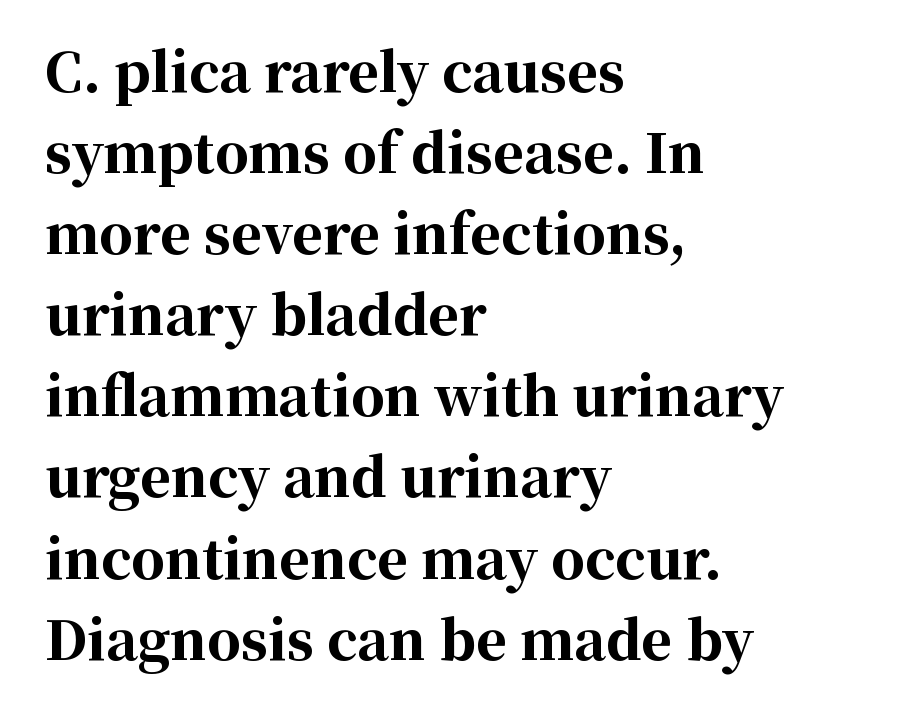
{"serif": "yes", "italic": "no", "bold": "yes", "weight": "bold", "width": "normal", "stroke_contrast": "high", "x_height": "medium", "monospaced": "no", "underline": "no", "align": "left", "line_spacing": "normal", "line_spacing_ratio": 1.53, "letter_spacing": "normal", "letter_spacing_em": 0.0, "glyph_px": 53}
